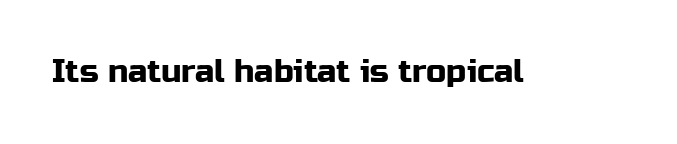
Q: Is the text italic (slanted)? A: No, it is upright.
Q: Is the typeface a serif or a sans-serif typeface? A: Sans-serif.
Q: Is the text underlined? A: No.
Q: Is the spacing between letters normal or unusually wide? A: Normal.
Q: Width (condensed, normal, or wide)? A: Normal.
Q: Stroke contrast? A: Low.
Q: x-height? A: Medium.
Q: Monospaced? A: No.
